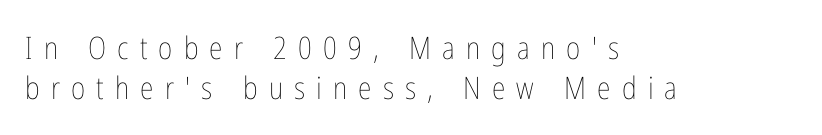
Q: Is the text bold? A: No.
Q: Is the text italic (slanted)? A: No, it is upright.
Q: Is the text underlined? A: No.
Q: How is the paragraph aligned? A: Left-aligned.
Q: Is the spacing between letters normal or unusually wide? A: Unusually wide.
Q: Is the spacing between lines tight, normal or loose? A: Normal.
Q: Width (condensed, normal, or wide)? A: Condensed.
Q: Stroke contrast? A: Low.
Q: x-height? A: Medium.
Q: Monospaced? A: No.
